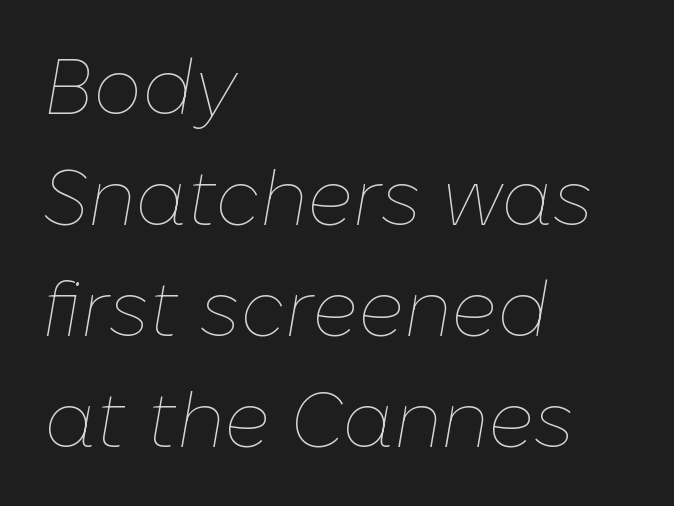
If you drew a line through each stem, it would be angled. Spacing between characters is what you'd get straight out of the box. Unbolded letterforms with no extra heft. The passage is arranged the way most books set body copy — flush left. This sample keeps an unexceptional amount of space between lines.
